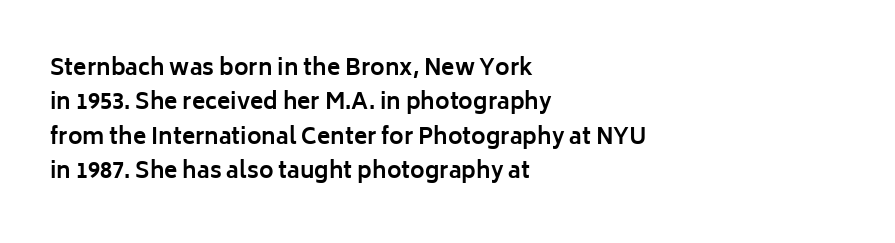
Q: Is the text bold? A: Yes.
Q: Is the text italic (slanted)? A: No, it is upright.
Q: Is the text underlined? A: No.
Q: How is the paragraph aligned? A: Left-aligned.
Q: Is the spacing between letters normal or unusually wide? A: Normal.
Q: Is the spacing between lines tight, normal or loose? A: Normal.
